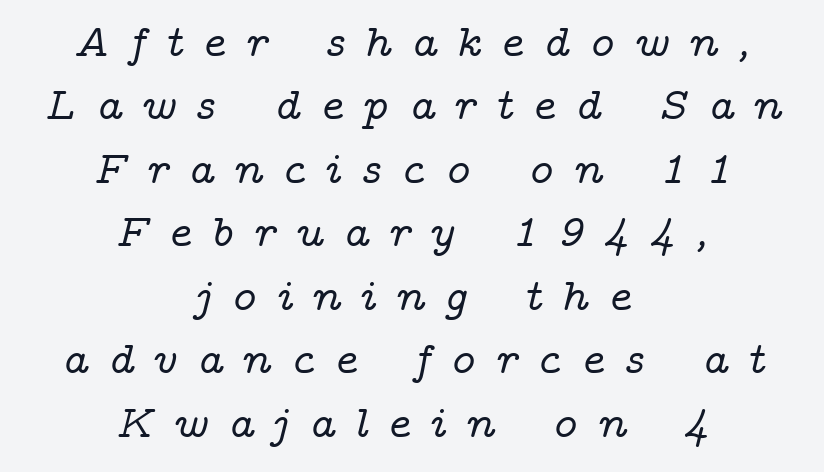
{"serif": "yes", "italic": "yes", "lean": "right", "slant_degrees": 14, "width": "wide", "stroke_contrast": "low", "x_height": "medium", "monospaced": "no", "underline": "no", "align": "center", "line_spacing": "normal", "line_spacing_ratio": 1.41, "letter_spacing": "wide", "letter_spacing_em": 0.41, "glyph_px": 45}
